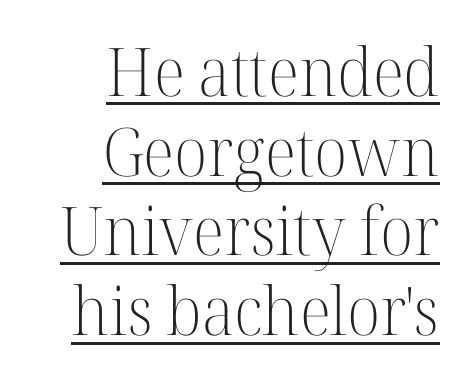
Decoration check: the copy is underlined. Tracking here is standard; glyphs follow each other at the usual distance. No italicization has been applied; the sample stays upright. The letters look calm and open, with moderate or lighter stems. The ragged edge is on the left, which tells us the setting is flush right. Varying glyph widths throughout — classic text-font behaviour.
